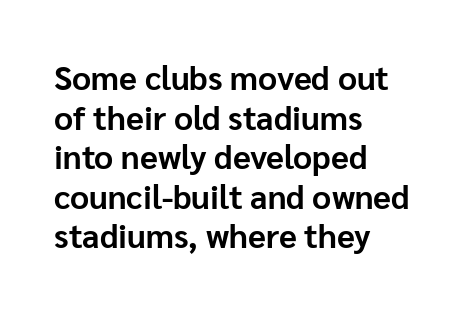
{"serif": "no", "italic": "no", "bold": "yes", "weight": "bold", "width": "normal", "stroke_contrast": "low", "x_height": "medium", "monospaced": "no", "underline": "no", "align": "left", "line_spacing_ratio": 1.2, "letter_spacing": "normal", "letter_spacing_em": 0.0, "glyph_px": 33}
